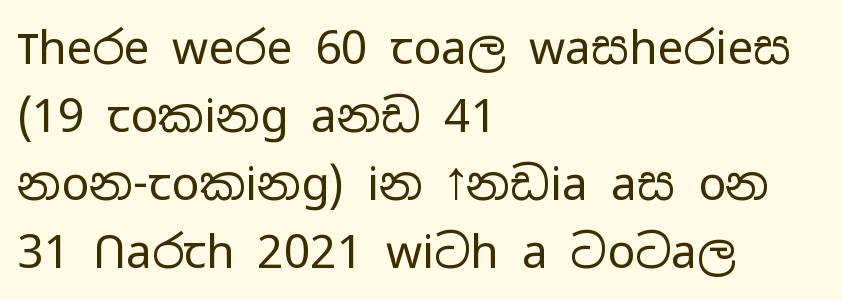
No chunkiness to these letters — they're not bold. Designer's note — italics off, roman on. Letter spacing: default. The ragged edge is on the right, which tells us the setting is flush left. The baseline area is clear.
